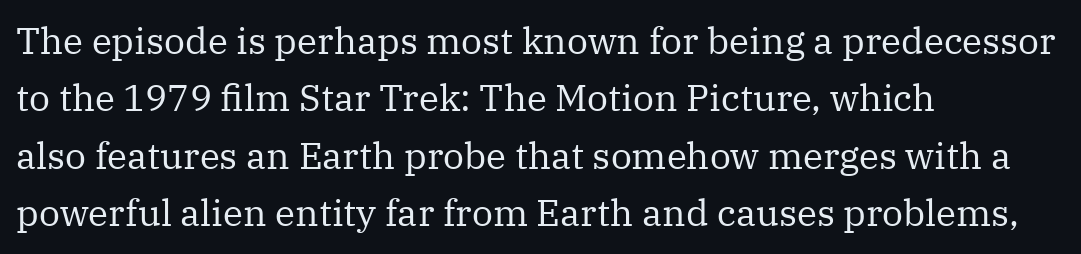
The image shows 37 px regular-weight serif type, upright; set left-aligned, normal line spacing (1.55x), normal letter spacing, not underlined; medium stroke contrast and a medium x-height.
